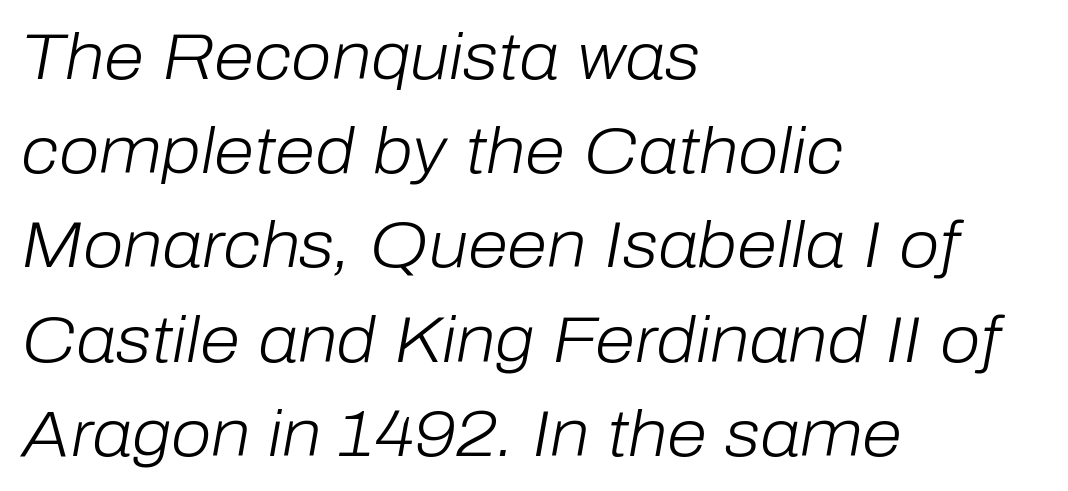
The image shows 65 px light type, italic (leaning right); set left-aligned, normal line spacing (1.45x), normal letter spacing, not underlined; low stroke contrast and a medium x-height.
